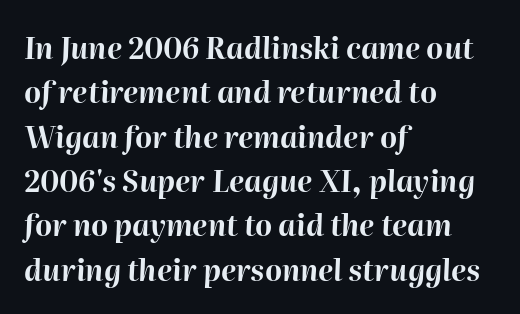
Q: Is the text bold? A: Yes.
Q: Is the text italic (slanted)? A: Yes, it leans right by about 2 degrees.
Q: Is the text underlined? A: No.
Q: How is the paragraph aligned? A: Left-aligned.
Q: Is the spacing between letters normal or unusually wide? A: Normal.
Q: Is the spacing between lines tight, normal or loose? A: Normal.
Q: Width (condensed, normal, or wide)? A: Normal.
Q: Stroke contrast? A: High.
Q: x-height? A: Medium.
Q: Monospaced? A: No.
